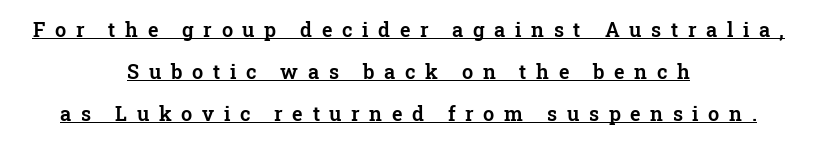
{"italic": "no", "underline": "yes", "align": "center", "line_spacing": "loose", "line_spacing_ratio": 2.1, "letter_spacing": "wide", "letter_spacing_em": 0.48, "glyph_px": 20}
